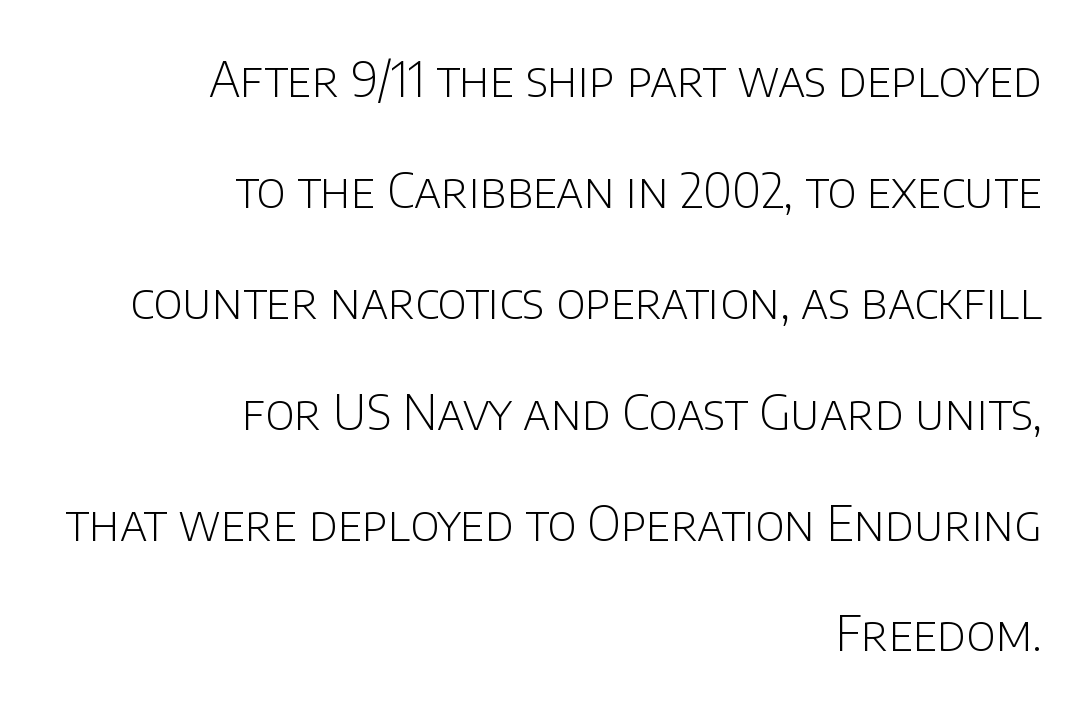
The letters stand straight up with perfectly vertical stems. Caption: face not bold, strokes unweighted. Letterform terminals end flat and unadorned throughout the passage. Plain, unruled lines of type.
